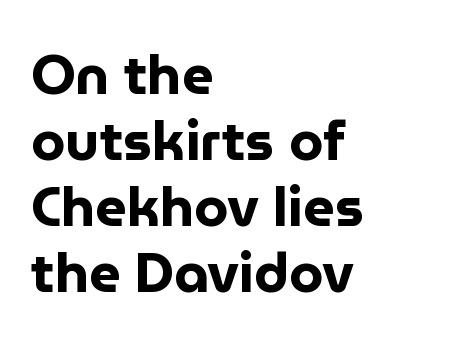
{"serif": "no", "italic": "no", "bold": "yes", "weight": "bold", "width": "normal", "stroke_contrast": "low", "x_height": "medium", "monospaced": "no", "underline": "no", "align": "left", "line_spacing_ratio": 1.2, "letter_spacing": "normal", "letter_spacing_em": 0.0, "glyph_px": 55}
